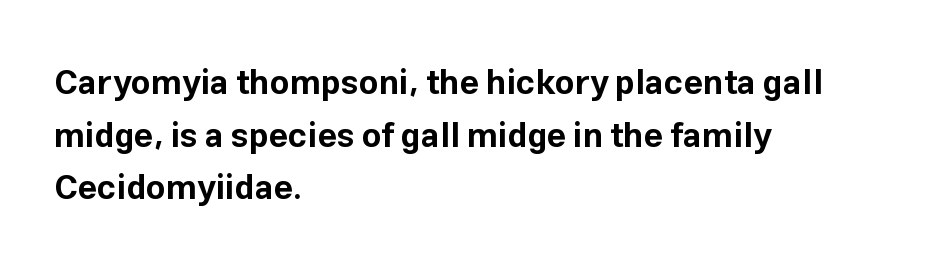
Vertical spacing — default. Inter-character spacing is left at the font's built-in metrics. Has an underline been added? It has not. Note the varied advance widths — an 'i' is clearly narrower than an 'm'. Does the weight exceed regular? Yes, all the way to bold. In terms of letterform style, serifs are entirely absent.
